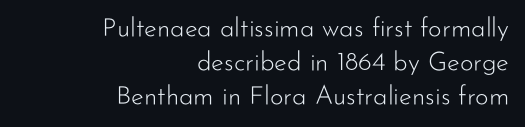
The horizontal fit of the characters is conventional and even. These lines are set flush right with a ragged left edge. No heavy texture on the line: the type isn't bold. Style check: upright. The leading is moderate, giving the passage an even texture. No word sits above an underline.
